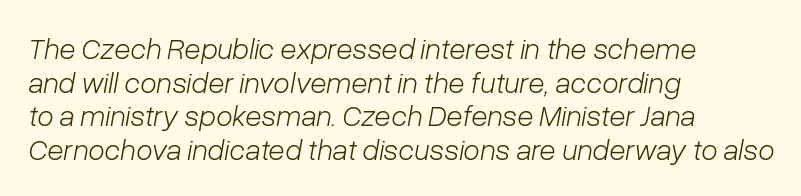
The image shows 30 px light type, italic (leaning right); set left-aligned, tight line spacing (1.12x), normal letter spacing, not underlined; low stroke contrast and a medium x-height.
